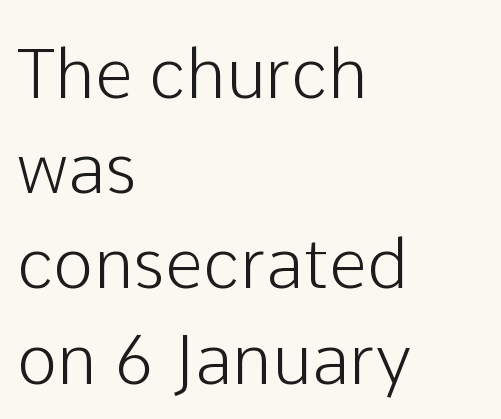
{"serif": "no", "italic": "no", "width": "normal", "stroke_contrast": "low", "x_height": "medium", "monospaced": "no", "underline": "no", "align": "left", "line_spacing": "normal", "line_spacing_ratio": 1.38, "letter_spacing": "normal", "letter_spacing_em": 0.0, "glyph_px": 69}
